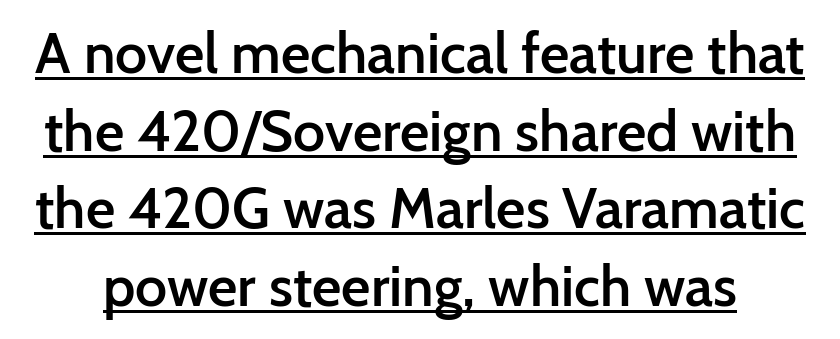
Q: Is the text bold? A: Semi-bold.
Q: Is the text italic (slanted)? A: No, it is upright.
Q: Is the typeface a serif or a sans-serif typeface? A: Sans-serif.
Q: Is the text underlined? A: Yes.
Q: Is the spacing between letters normal or unusually wide? A: Normal.
Q: Is the spacing between lines tight, normal or loose? A: Normal.
Q: Width (condensed, normal, or wide)? A: Normal.
Q: Stroke contrast? A: Low.
Q: x-height? A: Medium.
Q: Monospaced? A: No.
